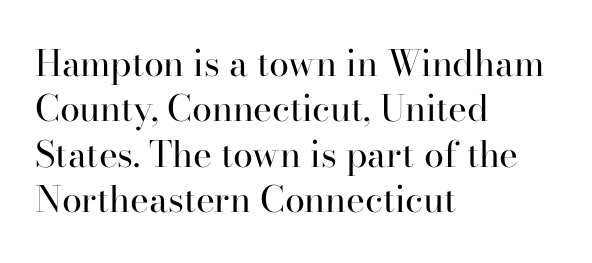
The image shows 36 px regular-weight serif type, upright; set left-aligned, normal line spacing (1.26x), normal letter spacing, not underlined; high stroke contrast and a small x-height.
